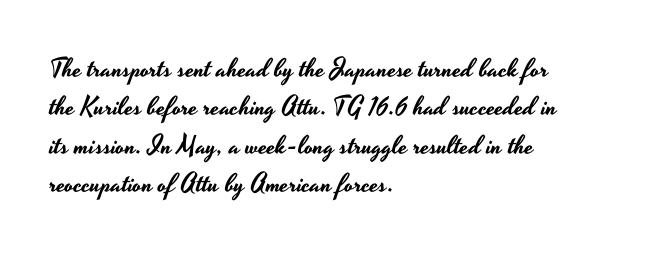
{"underline": "no", "align": "left", "line_spacing": "normal", "line_spacing_ratio": 1.48, "letter_spacing": "normal", "letter_spacing_em": 0.0, "glyph_px": 26}
